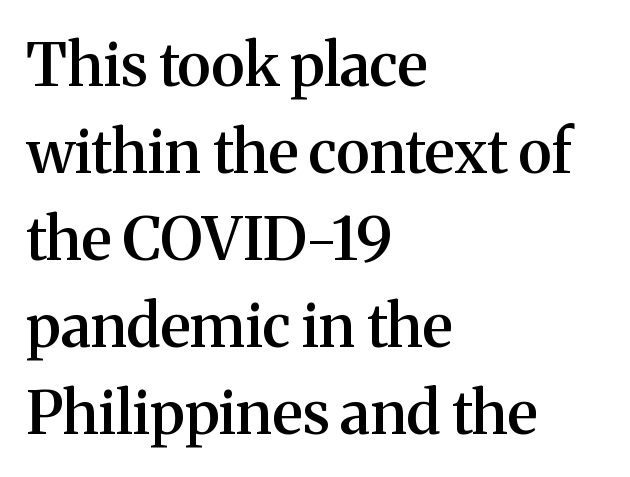
Q: Is the text bold? A: Semi-bold.
Q: Is the text italic (slanted)? A: No, it is upright.
Q: Is the typeface a serif or a sans-serif typeface? A: Serif.
Q: Is the text underlined? A: No.
Q: How is the paragraph aligned? A: Left-aligned.
Q: Is the spacing between letters normal or unusually wide? A: Normal.
Q: Is the spacing between lines tight, normal or loose? A: Normal.
Q: Width (condensed, normal, or wide)? A: Normal.
Q: Stroke contrast? A: Medium.
Q: x-height? A: Medium.
Q: Monospaced? A: No.
